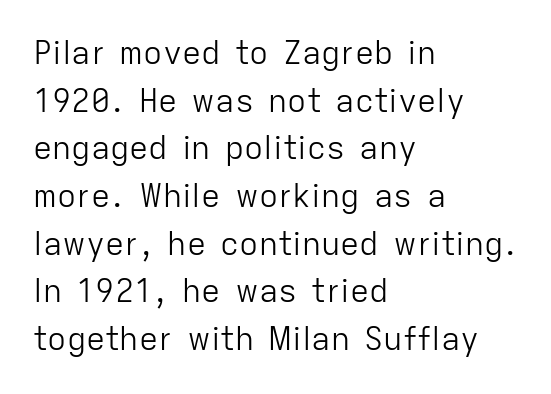
Q: Is the text bold? A: No.
Q: Is the text italic (slanted)? A: No, it is upright.
Q: Is the typeface a serif or a sans-serif typeface? A: Sans-serif.
Q: Is the text underlined? A: No.
Q: How is the paragraph aligned? A: Left-aligned.
Q: Is the spacing between letters normal or unusually wide? A: Normal.
Q: Is the spacing between lines tight, normal or loose? A: Normal.
Q: Width (condensed, normal, or wide)? A: Normal.
Q: Stroke contrast? A: Low.
Q: x-height? A: Medium.
Q: Monospaced? A: No.
